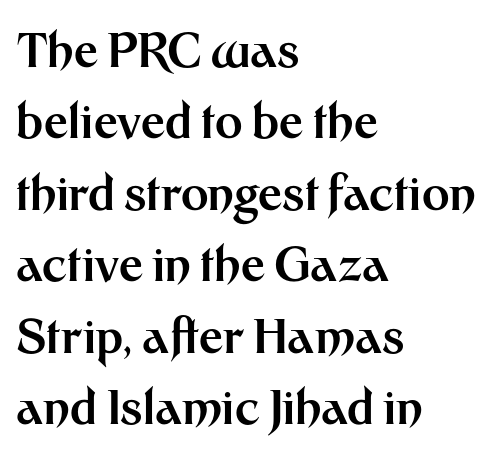
Q: Is the text bold? A: Yes.
Q: Is the text italic (slanted)? A: No, it is upright.
Q: Is the typeface a serif or a sans-serif typeface? A: Sans-serif.
Q: Is the text underlined? A: No.
Q: How is the paragraph aligned? A: Left-aligned.
Q: Is the spacing between letters normal or unusually wide? A: Normal.
Q: Is the spacing between lines tight, normal or loose? A: Normal.
Q: Width (condensed, normal, or wide)? A: Normal.
Q: Stroke contrast? A: Medium.
Q: x-height? A: Medium.
Q: Monospaced? A: No.
